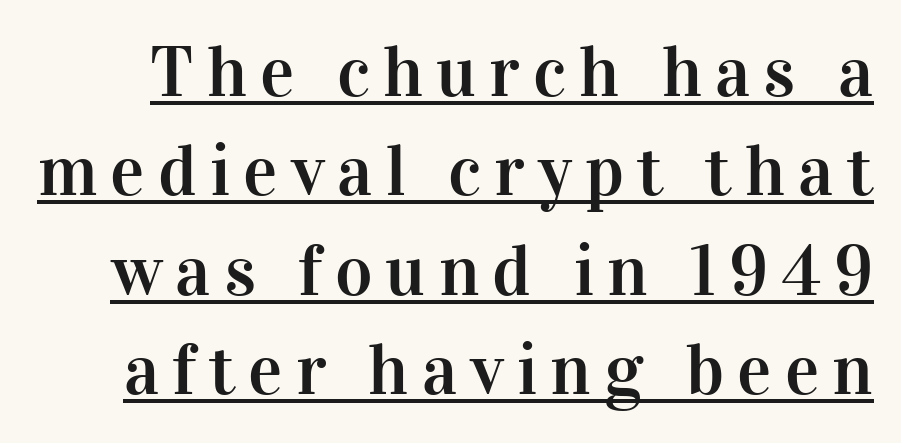
The image shows 72 px serif type, upright; set normal line spacing (1.38x), underlined; high stroke contrast and a medium x-height.
